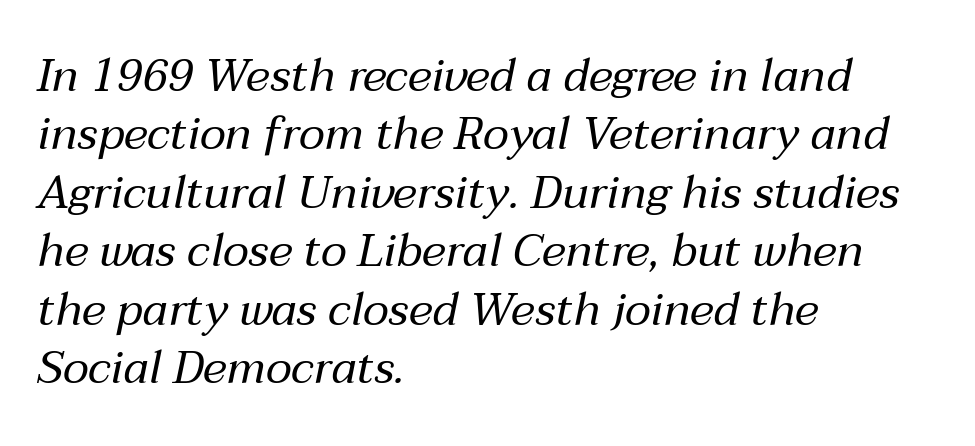
{"italic": "yes", "lean": "right", "slant_degrees": 12, "bold": "no", "weight": "regular", "width": "normal", "stroke_contrast": "medium", "x_height": "medium", "monospaced": "no", "underline": "no", "align": "left", "line_spacing": "normal", "line_spacing_ratio": 1.27, "letter_spacing": "normal", "letter_spacing_em": 0.0, "glyph_px": 46}
